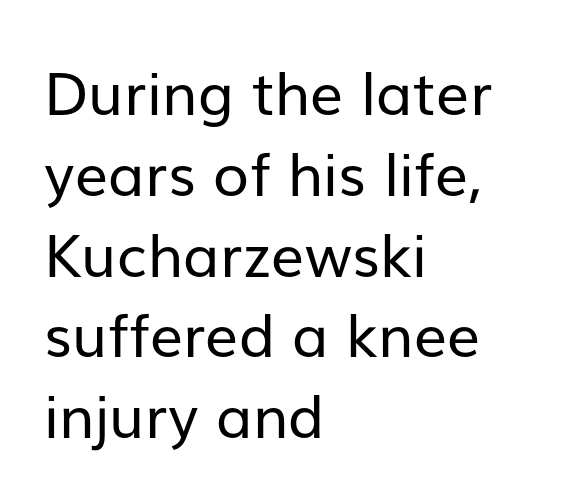
Grotesque or geometric, the face here clearly has no serifs. Quick note: underline off. The rendering uses natural spacing where letterforms have individual widths. Ascenders rise straight up at ninety degrees.
